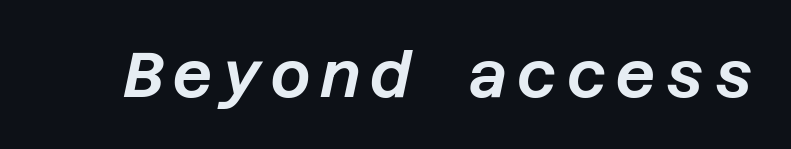
The image shows 63 px text type, italic (leaning right); set not underlined; low stroke contrast and a large x-height.
